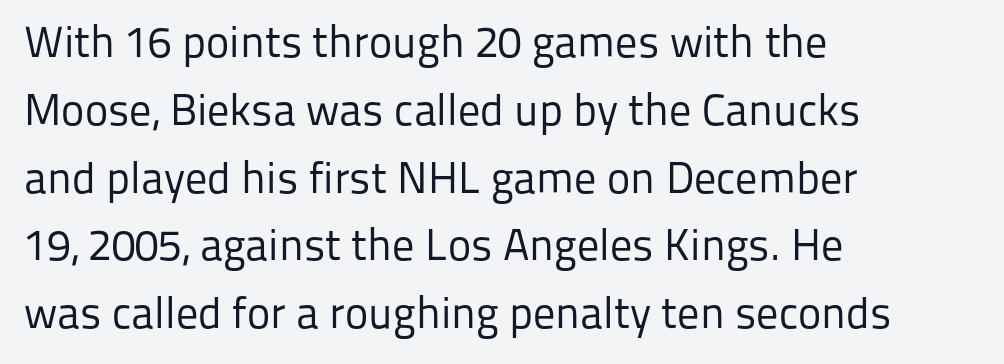
The image shows 44 px regular-weight sans-serif type, upright; set left-aligned, normal line spacing (1.54x), normal letter spacing, not underlined; low stroke contrast and a medium x-height.
